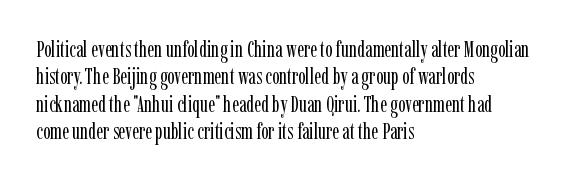
The image shows 22 px text type, upright; set left-aligned, normal line spacing (1.25x), normal letter spacing, not underlined.
